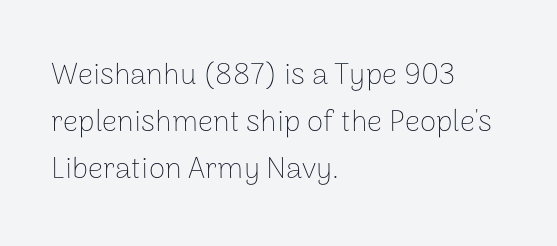
Serifs: no, the terminals of the letterforms are clean. Every character sits straight up, as roman type does. The passage shown is not underscored anywhere. The face used here is rendered with its standard letterfit. The cut favours lightness, reaching ordinary text weight at its darkest. One glance says typical: line gaps are just what's usual.
